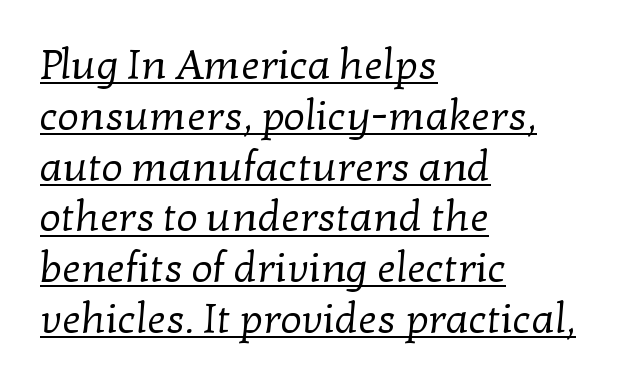
Is the stroke heavy? The answer is a plain regular-or-lighter. How are the letters spaced? Ordinarily, with no added tracking. Is this a fixed-width face? No — the glyphs have proportional, varying widths. To sum up the face: it has serifs. Visually the block forms a straight wall on the left and a jagged coastline on the right.
